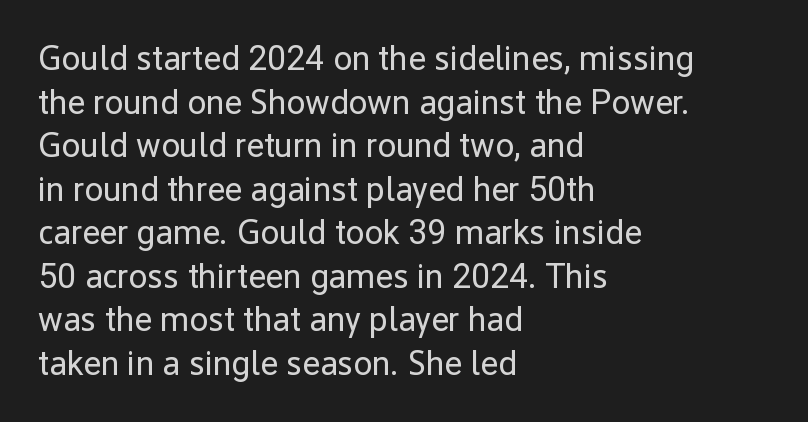
The image shows 34 px regular-weight sans-serif type, upright; set left-aligned, normal line spacing (1.28x), normal letter spacing, not underlined; low stroke contrast and a medium x-height.
